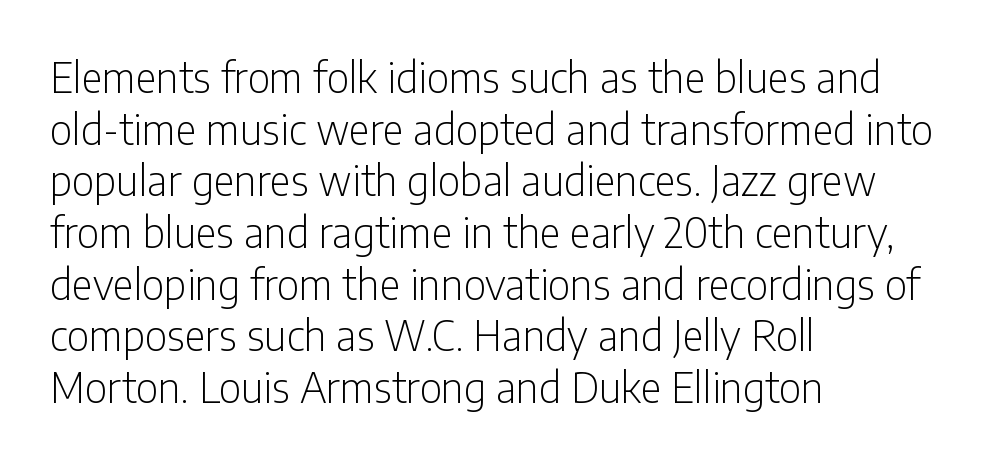
The glyphs in this specimen are sans serif. You could call the tracking neutral — neither tight nor loose. Bare-footed words on every line. Do the characters align in a grid? No, the font is proportional.
